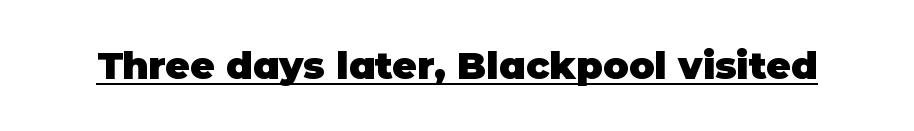
The image shows 38 px heavy sans-serif type, upright; set normal letter spacing, underlined; low stroke contrast and a large x-height.
